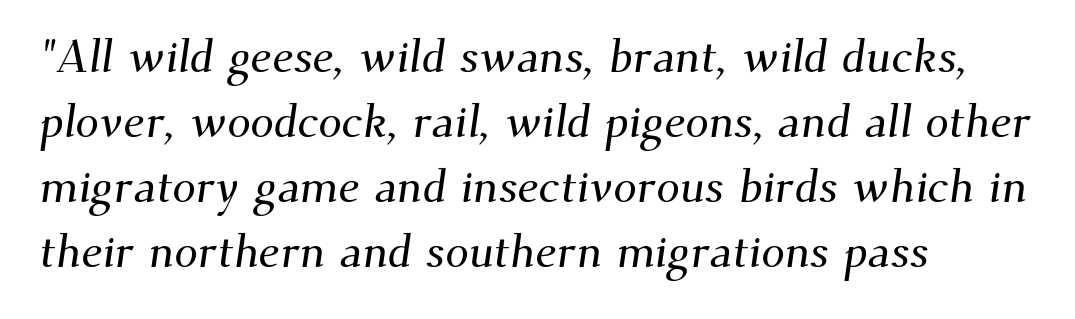
The image shows 47 px serif type; set left-aligned, normal line spacing (1.38x), normal letter spacing, not underlined; medium stroke contrast and a small x-height.
